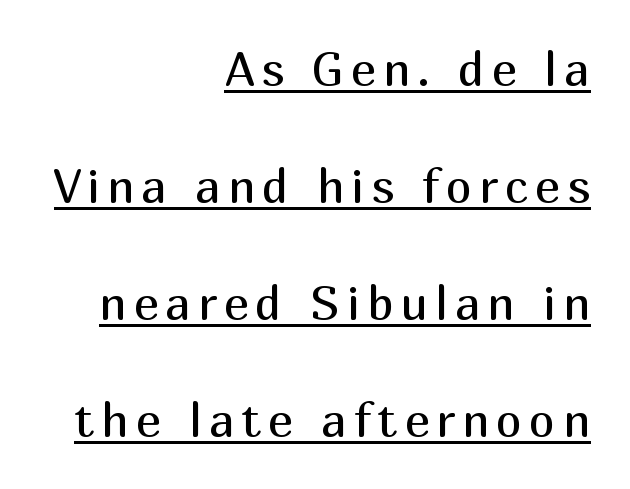
Q: Is the text bold? A: No.
Q: Is the text italic (slanted)? A: No, it is upright.
Q: Is the typeface a serif or a sans-serif typeface? A: Sans-serif.
Q: Is the text underlined? A: Yes.
Q: How is the paragraph aligned? A: Right-aligned.
Q: Is the spacing between lines tight, normal or loose? A: Loose.
Q: Width (condensed, normal, or wide)? A: Normal.
Q: Stroke contrast? A: Medium.
Q: x-height? A: Medium.
Q: Monospaced? A: No.
